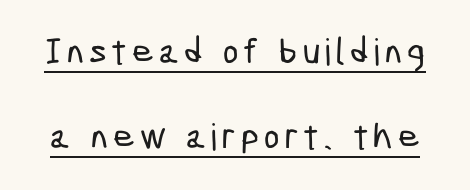
No feet cap the strokes, marking this as sans-serif type. Here the designer chose a conventional face with non-uniform glyph widths. The lines are spread far apart with generous leading. This is underlined copy, the kind a proofreader might mark for attention.
